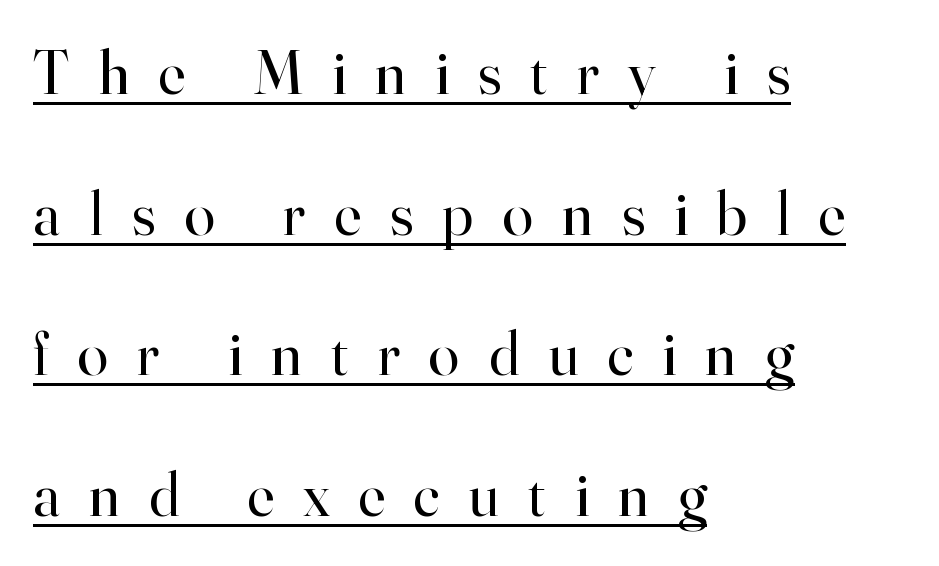
{"serif": "yes", "italic": "no", "bold": "no", "weight": "regular", "width": "normal", "stroke_contrast": "high", "x_height": "small", "monospaced": "no", "underline": "yes", "align": "left", "line_spacing": "loose", "line_spacing_ratio": 2.27, "letter_spacing": "wide", "letter_spacing_em": 0.47, "glyph_px": 62}
